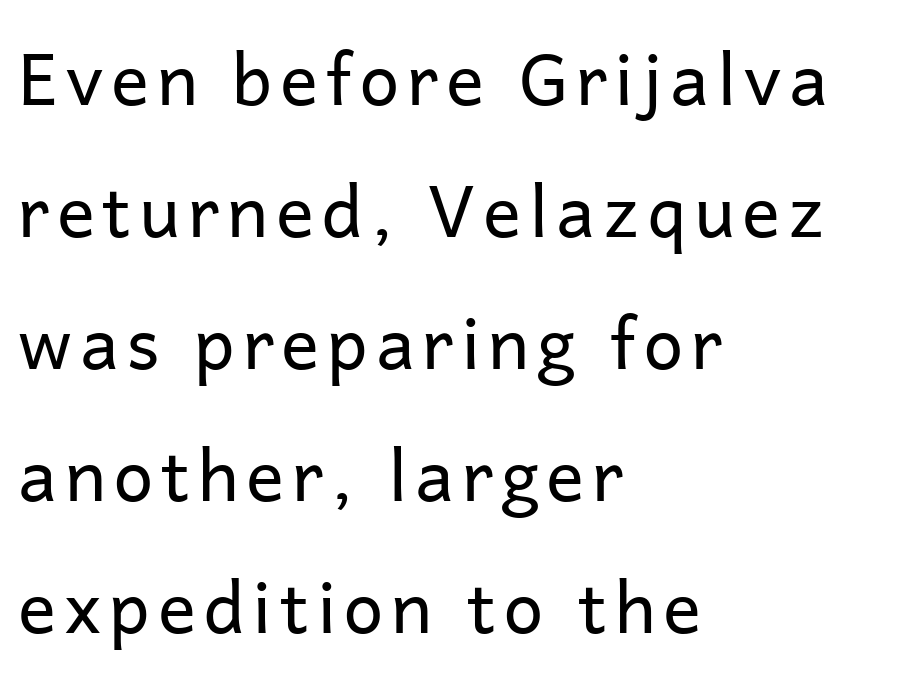
The image shows 71 px regular-weight sans-serif type, upright; set left-aligned, line spacing 1.86x, not underlined; low stroke contrast and a medium x-height.
